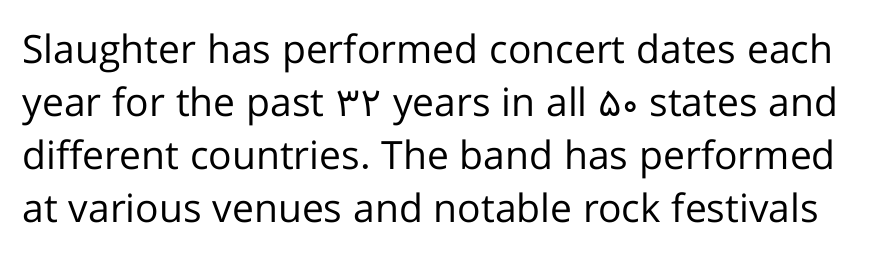
The image shows 39 px regular-weight sans-serif type, upright; set normal line spacing (1.36x), normal letter spacing, not underlined; low stroke contrast and a medium x-height.
